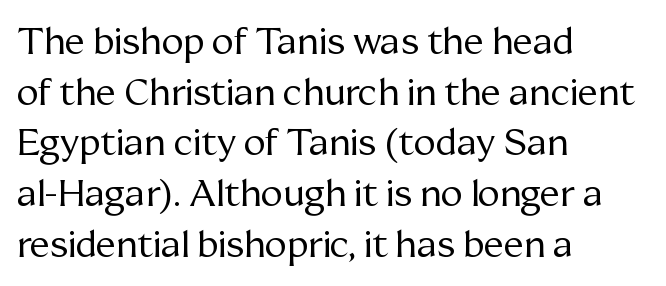
The image shows 37 px regular-weight serif type, upright; set left-aligned, normal line spacing (1.37x), normal letter spacing, not underlined; medium stroke contrast and a medium x-height.
